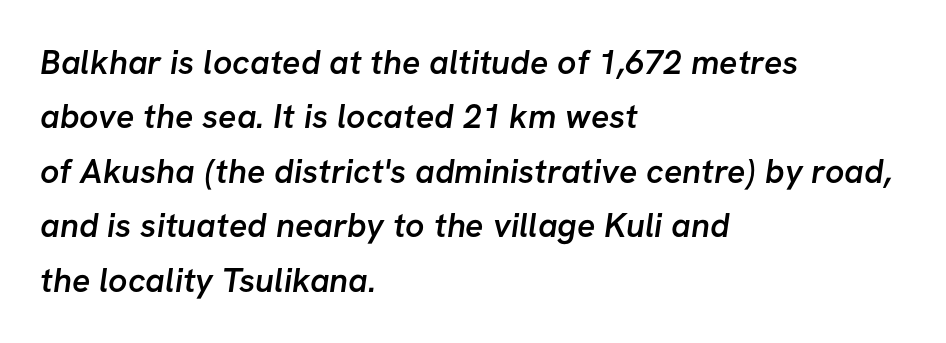
The image shows 34 px semibold sans-serif type; set left-aligned, normal line spacing (1.6x), normal letter spacing, not underlined; low stroke contrast and a medium x-height.
